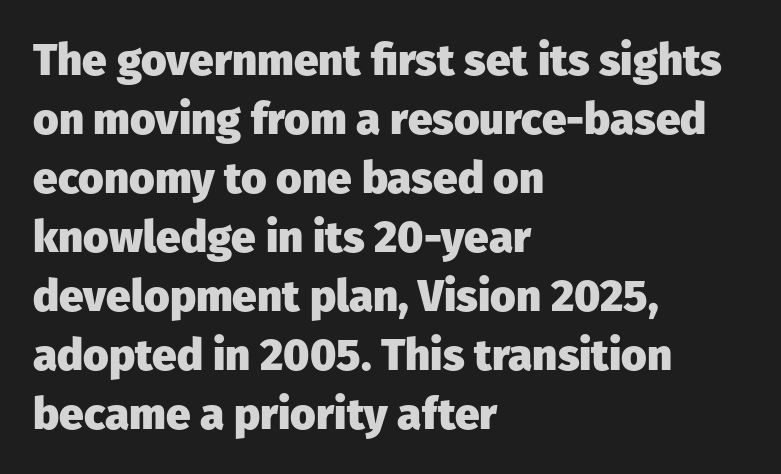
The image shows 44 px heavy sans-serif type, upright; set left-aligned, normal line spacing (1.34x), normal letter spacing, not underlined; low stroke contrast and a medium x-height.
